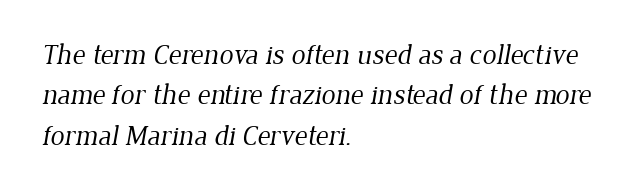
The image shows 28 px regular-weight serif type; set left-aligned, normal line spacing (1.44x), normal letter spacing, not underlined; low stroke contrast and a medium x-height.
